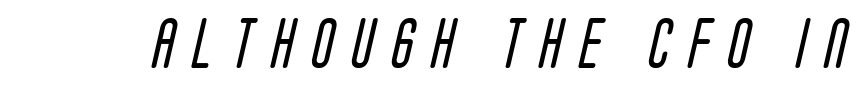
{"serif": "no", "bold": "no", "weight": "regular", "width": "condensed", "stroke_contrast": "low", "x_height": "large", "monospaced": "no", "underline": "no", "letter_spacing": "wide", "letter_spacing_em": 0.37, "glyph_px": 50}
